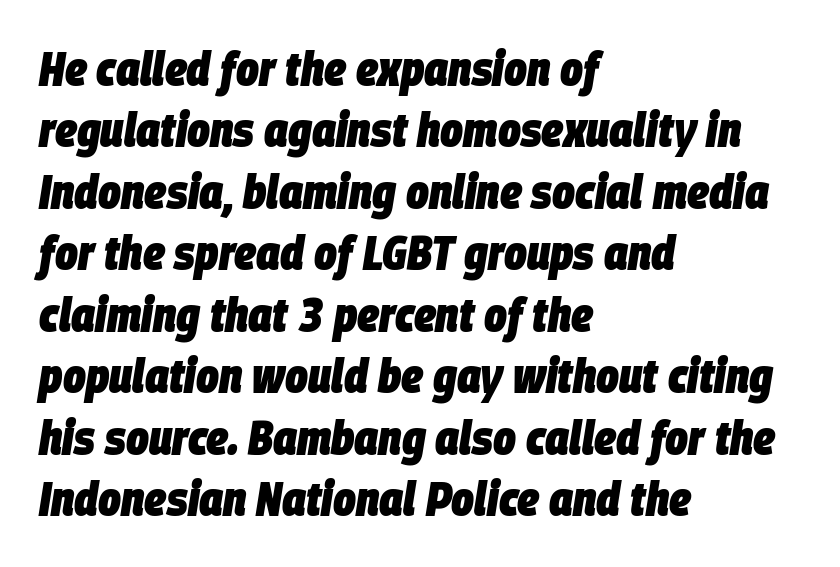
{"italic": "yes", "lean": "right", "slant_degrees": 9, "bold": "yes", "weight": "heavy", "width": "condensed", "stroke_contrast": "low", "x_height": "large", "monospaced": "no", "underline": "no", "align": "left", "line_spacing": "normal", "line_spacing_ratio": 1.28, "letter_spacing": "normal", "letter_spacing_em": 0.0, "glyph_px": 48}
